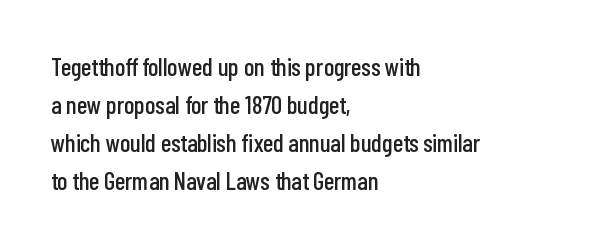
The image shows 25 px text type, upright; set left-aligned, normal line spacing (1.52x), normal letter spacing, not underlined.
